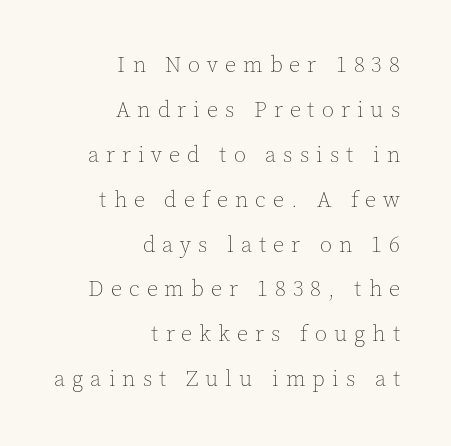
The characters are drawn with everyday or finer stroke widths. Underline: absent. The block of text is sparse from top to bottom, with ample space between rows. The passage shown has open, widely tracked lettering throughout. Does the copy run flush right? Yes — the right margin is perfectly even. No italicization has been applied; the sample stays upright.
